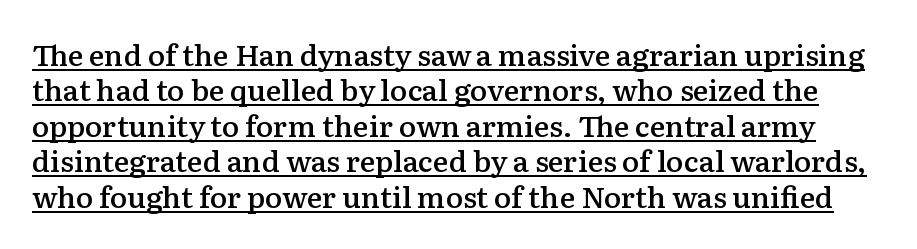
{"serif": "yes", "italic": "no", "bold": "semi", "weight": "semibold", "width": "normal", "stroke_contrast": "medium", "x_height": "medium", "monospaced": "no", "underline": "yes", "line_spacing_ratio": 1.22, "letter_spacing": "normal", "letter_spacing_em": 0.0, "glyph_px": 29}
